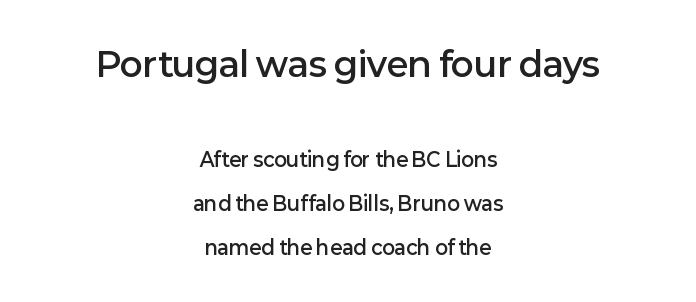
Firm but not heavy-handed strokes: this text is semibold. Plain, unruled lines of type. Loosely led — the rows are spread out. Block one is the big one; block two sits smaller underneath. Examine the stroke ends and you'll find no serifs.
